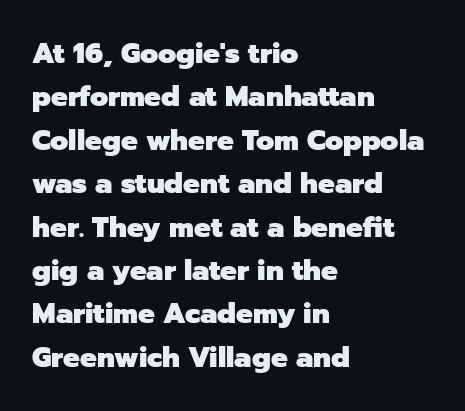
{"serif": "no", "italic": "no", "bold": "yes", "weight": "heavy", "width": "normal", "stroke_contrast": "low", "x_height": "medium", "monospaced": "no", "underline": "no", "align": "left", "line_spacing": "normal", "line_spacing_ratio": 1.55, "letter_spacing": "normal", "letter_spacing_em": 0.0, "glyph_px": 28}
